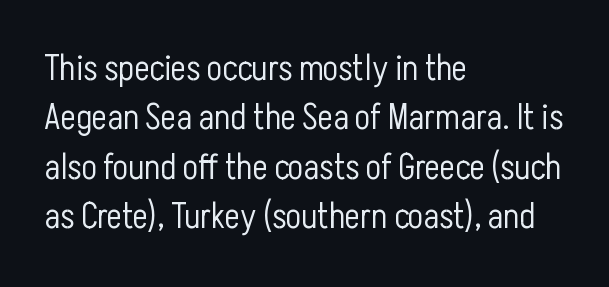
Q: Is the text bold? A: No.
Q: Is the text italic (slanted)? A: No, it is upright.
Q: Is the typeface a serif or a sans-serif typeface? A: Sans-serif.
Q: Is the text underlined? A: No.
Q: How is the paragraph aligned? A: Left-aligned.
Q: Is the spacing between letters normal or unusually wide? A: Normal.
Q: Is the spacing between lines tight, normal or loose? A: Normal.
Q: Width (condensed, normal, or wide)? A: Condensed.
Q: Stroke contrast? A: Low.
Q: x-height? A: Medium.
Q: Monospaced? A: No.
